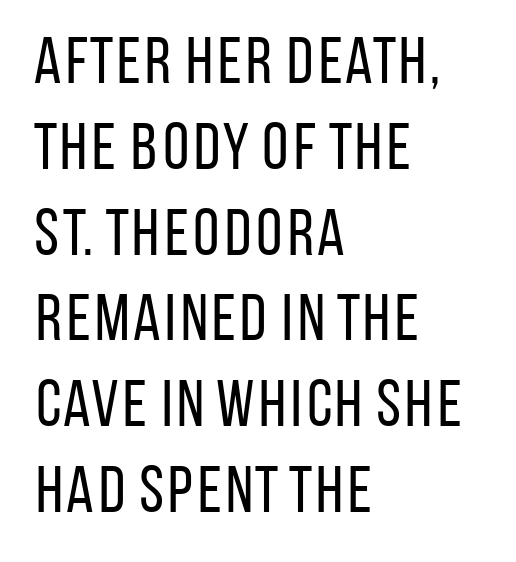
The image shows 66 px regular-weight, condensed sans-serif type, upright; set left-aligned, normal line spacing (1.3x), normal letter spacing, not underlined; low stroke contrast and a large x-height.
